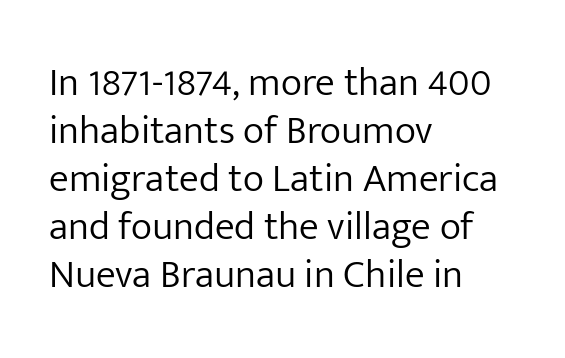
Q: Is the text bold? A: No.
Q: Is the text italic (slanted)? A: No, it is upright.
Q: Is the typeface a serif or a sans-serif typeface? A: Sans-serif.
Q: Is the text underlined? A: No.
Q: How is the paragraph aligned? A: Left-aligned.
Q: Is the spacing between letters normal or unusually wide? A: Normal.
Q: Width (condensed, normal, or wide)? A: Normal.
Q: Stroke contrast? A: Low.
Q: x-height? A: Medium.
Q: Monospaced? A: No.
